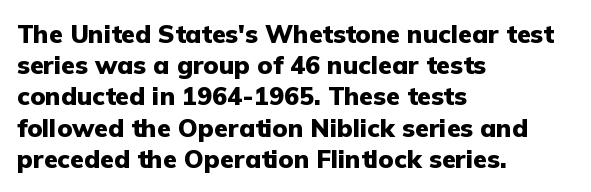
Q: Is the text bold? A: Yes.
Q: Is the text italic (slanted)? A: No, it is upright.
Q: Is the text underlined? A: No.
Q: How is the paragraph aligned? A: Left-aligned.
Q: Is the spacing between letters normal or unusually wide? A: Normal.
Q: Is the spacing between lines tight, normal or loose? A: Normal.
